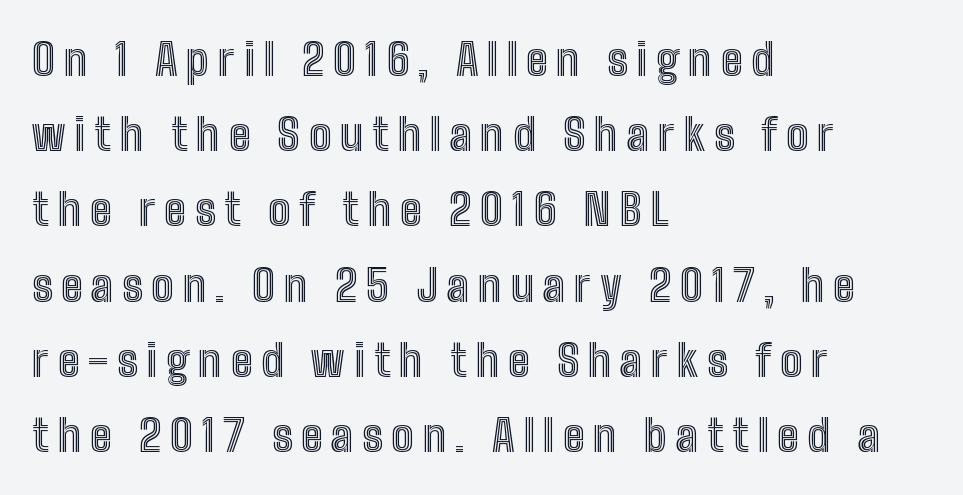
In terms of letterspacing, this is a distinctly airy, spread setting. The passage shown is typed in a proportional face where columns would drift. Characters remain perfectly vertical along every line. The foot of each line stays bare and open. Typeset ragged right — the left edge is the straight one.
